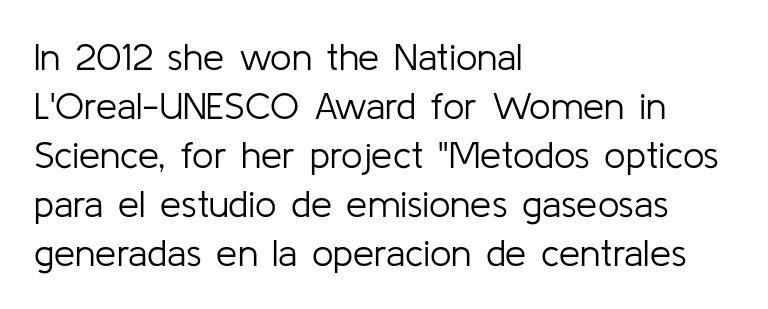
Every character sits straight up, as roman type does. The letters sit at their default tracking, neither squeezed nor spread. Visually the block forms a straight wall on the left and a jagged coastline on the right. This sample has the flowing, uneven cadence of proportional lettering.
